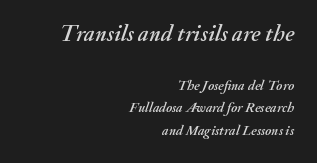
{"italic": "yes", "lean": "right", "slant_degrees": 20, "underline": "no", "align": "right", "line_spacing": "normal", "line_spacing_ratio": 1.62, "letter_spacing": "normal", "letter_spacing_em": 0.0, "larger_block": "first", "size_ratio": 1.64, "glyph_px": 23}
